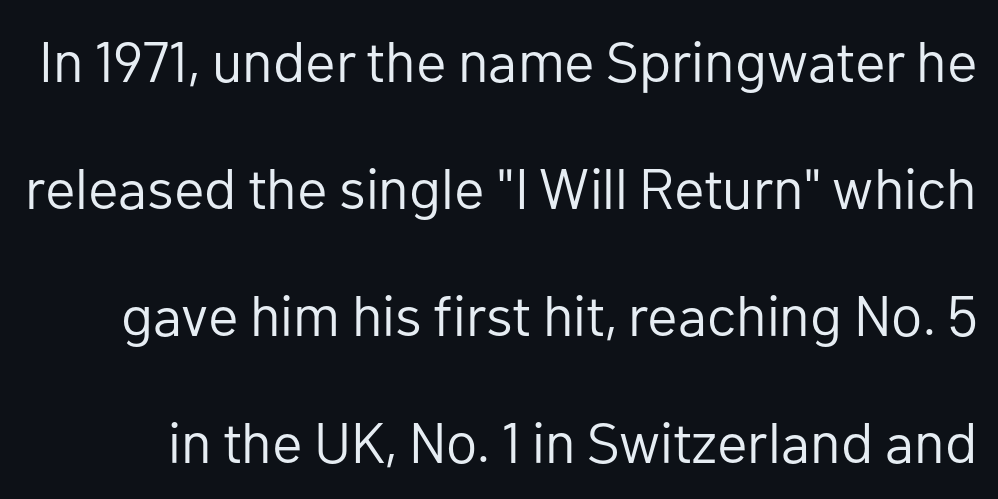
Do the characters align in a grid? No, the font is proportional. Each letter's strokes conclude bluntly, with no projecting serifs. Unlike italic type, these characters show no tilt at all. The strokes are not fattened; the text isn't bold.
